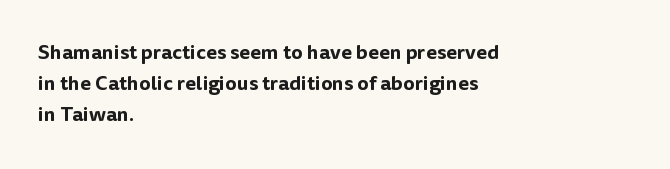
Q: Is the text italic (slanted)? A: No, it is upright.
Q: Is the text underlined? A: No.
Q: How is the paragraph aligned? A: Left-aligned.
Q: Is the spacing between letters normal or unusually wide? A: Normal.
Q: Is the spacing between lines tight, normal or loose? A: Normal.
